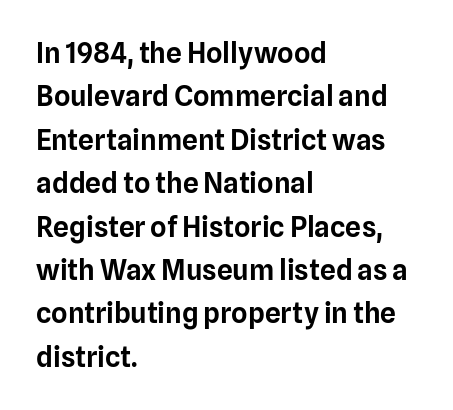
Characters remain perfectly vertical along every line. Looks like regular typesetting: each glyph gets only the width it needs. Stroke terminals: plain, sans-serif. The line-height multiplier appears to be the usual default.
